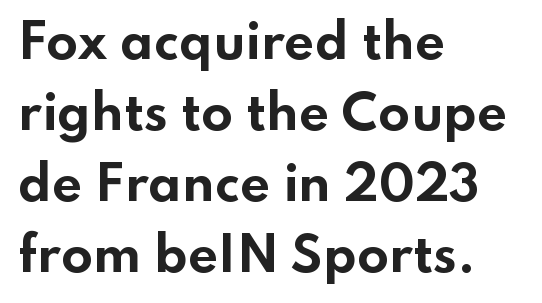
The image shows 47 px bold, wide sans-serif type, upright; set left-aligned, normal line spacing (1.51x), normal letter spacing, not underlined; low stroke contrast and a small x-height.
